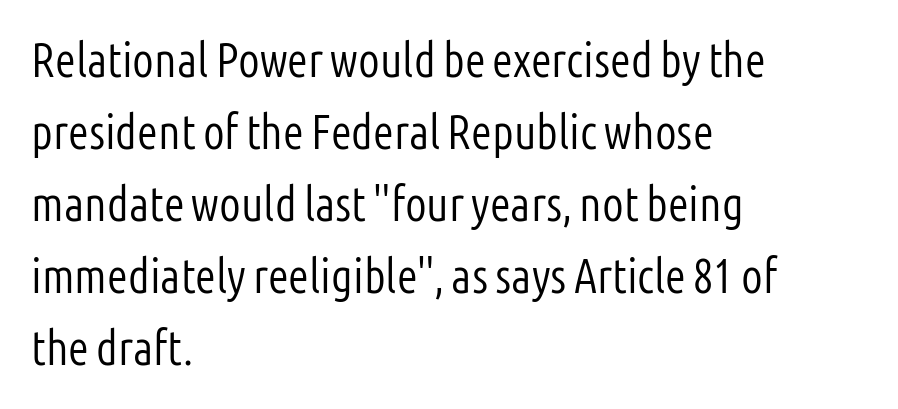
Default kerning and tracking; the words read as compact shapes. A typesetter would call this proportional, since set widths differ per character. It's the straight-up-and-down kind of type. The line-height multiplier appears to be the usual default. Weight: not bold — regular or lighter. Clear beneath every line of the passage.
